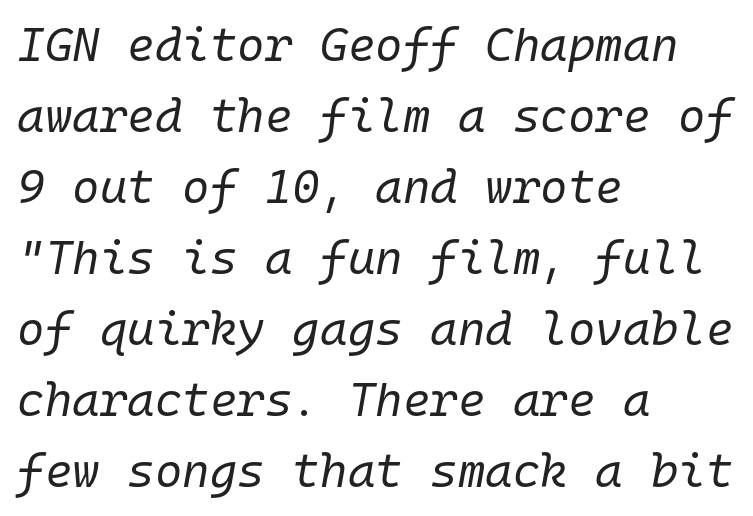
The image shows 47 px regular-weight type, italic (leaning right), monospaced; set left-aligned, normal line spacing (1.51x), normal letter spacing, not underlined; low stroke contrast and a medium x-height.
